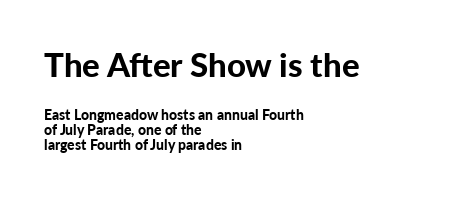
Vertical strokes here are truly vertical. Quick note: interline space is minimal. Plenty of ink on the page — the face is bold. The horizontal fit of the characters is conventional and even. Descenders hang freely into open space. The composition opens big and finishes small.
